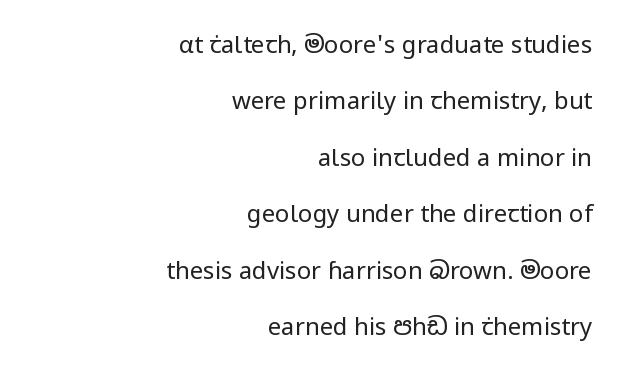
The strokes carry an ordinary text weight at most. Is there any slant? The stems are plumb. The face used here is rendered with its standard letterfit. A student would call this right alignment; a typographer would say flush right, rag left.
